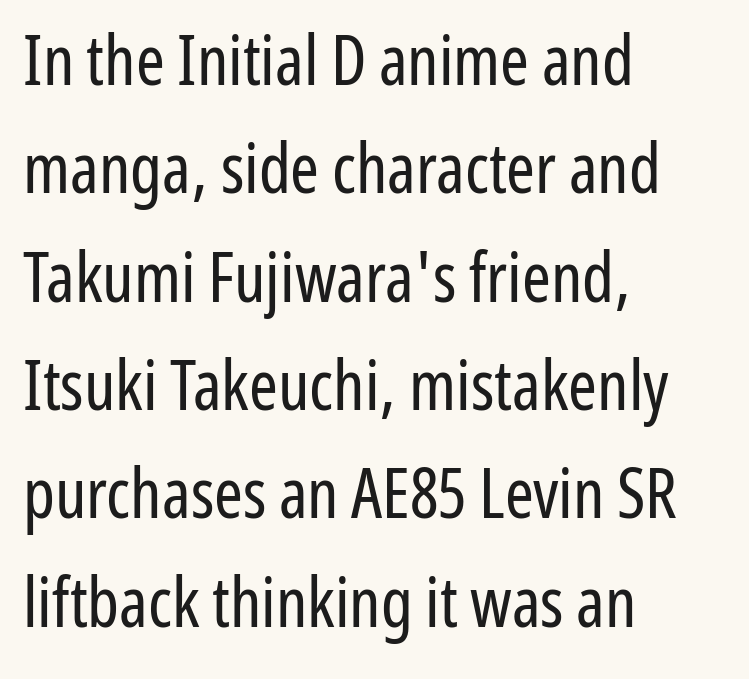
Counters stay open thanks to moderate or lighter strokes. Descenders hang freely into open space. These lines are rendered in a variable-pitch font. What kind of face is this? One without serifs — a sans. Rows of type keep a routine distance in the vertical direction. Caption: multi-line text, flush left, ragged right.
